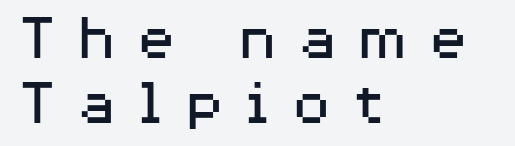
Notice how the stems are strictly vertical — no italics here. A bare baseline throughout the passage. A student would call this left alignment; a typographer would say flush left, rag right. This rendering widens character spacing well past its baseline value. How would I describe the line gaps? Narrow and economical. Note the varied advance widths — an 'i' is clearly narrower than an 'm'.
